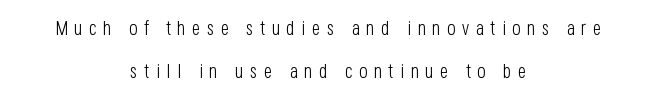
{"italic": "no", "bold": "no", "underline": "no", "align": "center", "line_spacing": "loose", "line_spacing_ratio": 2.17, "letter_spacing": "wide", "letter_spacing_em": 0.32, "glyph_px": 20}
